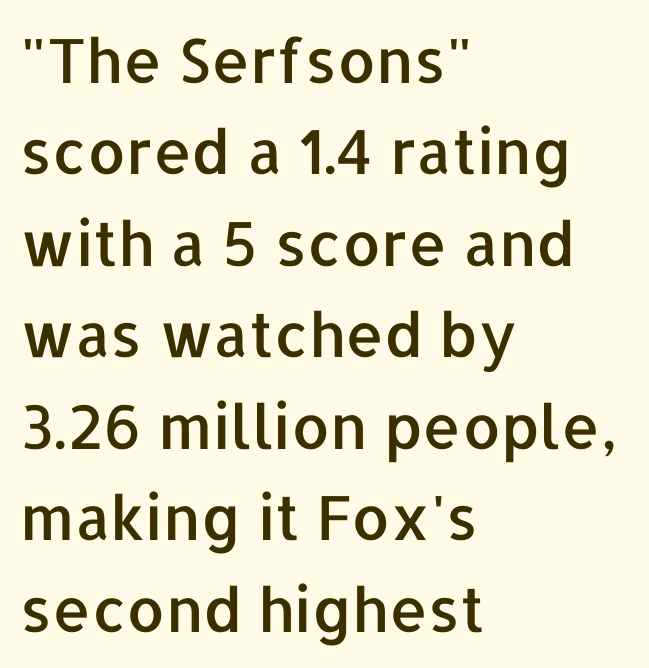
{"serif": "no", "italic": "no", "width": "normal", "stroke_contrast": "low", "x_height": "medium", "monospaced": "no", "underline": "no", "align": "left", "line_spacing": "normal", "line_spacing_ratio": 1.5, "letter_spacing": "normal", "letter_spacing_em": 0.0, "glyph_px": 61}
